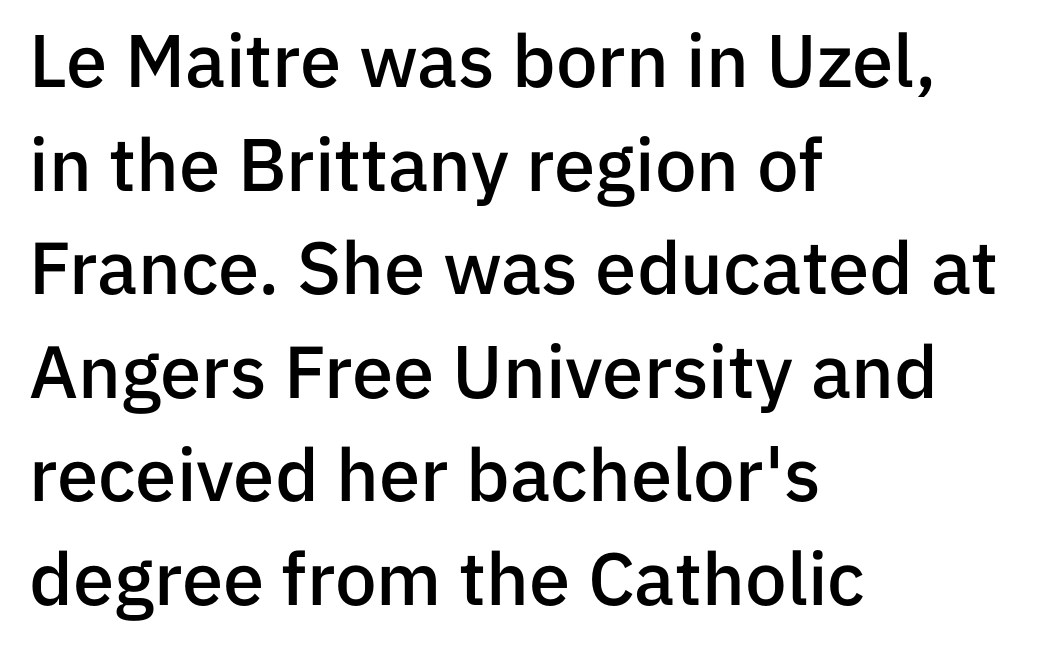
{"serif": "no", "italic": "no", "bold": "semi", "weight": "semibold", "width": "normal", "stroke_contrast": "low", "x_height": "medium", "monospaced": "no", "underline": "no", "align": "left", "line_spacing": "normal", "line_spacing_ratio": 1.4, "letter_spacing": "normal", "letter_spacing_em": 0.0, "glyph_px": 74}
